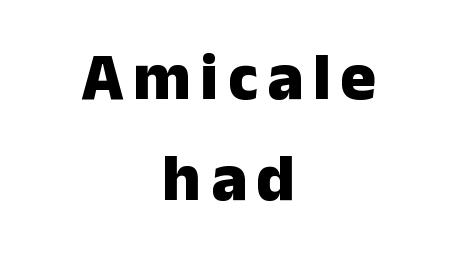
{"serif": "no", "italic": "no", "bold": "yes", "weight": "heavy", "width": "normal", "stroke_contrast": "low", "x_height": "medium", "monospaced": "no", "underline": "no", "align": "center", "line_spacing": "normal", "line_spacing_ratio": 1.51, "glyph_px": 67}
